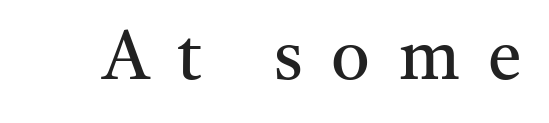
{"serif": "yes", "italic": "no", "bold": "no", "weight": "regular", "width": "normal", "stroke_contrast": "medium", "x_height": "medium", "monospaced": "no", "underline": "no", "letter_spacing": "wide", "letter_spacing_em": 0.42, "glyph_px": 68}
